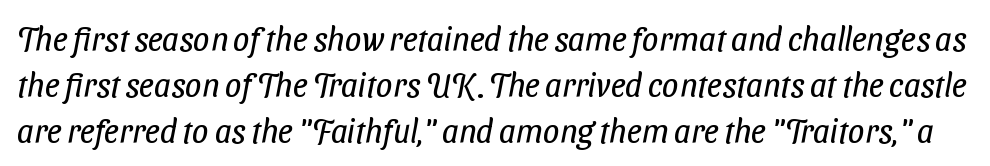
The image shows 33 px regular-weight, condensed sans-serif type; set normal line spacing (1.39x), normal letter spacing, not underlined; low stroke contrast and a medium x-height.
